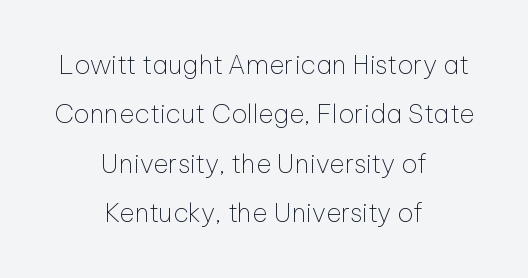
Letters have the restrained weight of plain body copy at most. Plain, unruled lines of type. Posture: straight, roman, zero tilt. A student would call this center alignment; a typographer would say set centered. There is no visible air inserted between adjacent glyphs.
